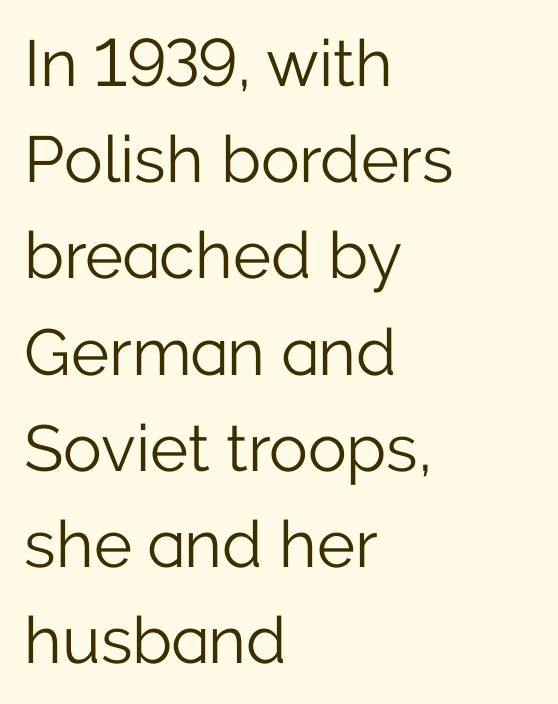
The face used here is proportionally spaced, like ordinary book or web type. A typesetter would label this face a sans. Leading: standard. The letters look calm and open, with moderate or lighter stems. The horizontal fit of the characters is conventional and even. Just letters on the line, the space beneath them empty.
